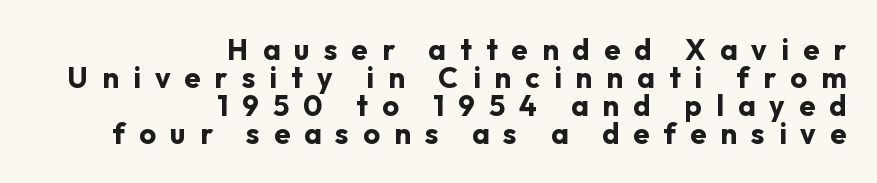
Q: Is the text bold? A: Yes.
Q: Is the text italic (slanted)? A: No, it is upright.
Q: Is the typeface a serif or a sans-serif typeface? A: Sans-serif.
Q: Is the text underlined? A: No.
Q: How is the paragraph aligned? A: Right-aligned.
Q: Is the spacing between letters normal or unusually wide? A: Unusually wide.
Q: Is the spacing between lines tight, normal or loose? A: Tight.
Q: Width (condensed, normal, or wide)? A: Normal.
Q: Stroke contrast? A: Low.
Q: x-height? A: Medium.
Q: Monospaced? A: No.
